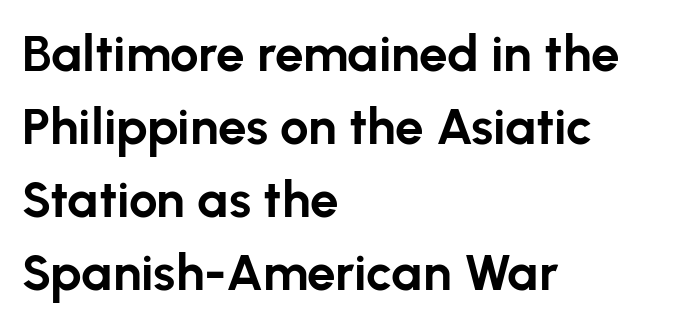
The rag falls on the right side of this text block. Posture: vertical. Honestly, the row spacing looks completely unremarkable. What kind of face is this? One without serifs — a sans. This sample uses plain, unmodified letter spacing.
